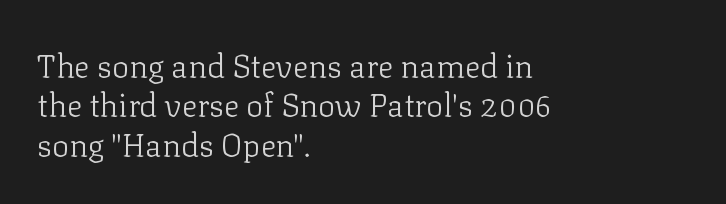
The image shows 32 px light serif type, upright; set left-aligned, line spacing 1.23x, normal letter spacing, not underlined; low stroke contrast and a medium x-height.
